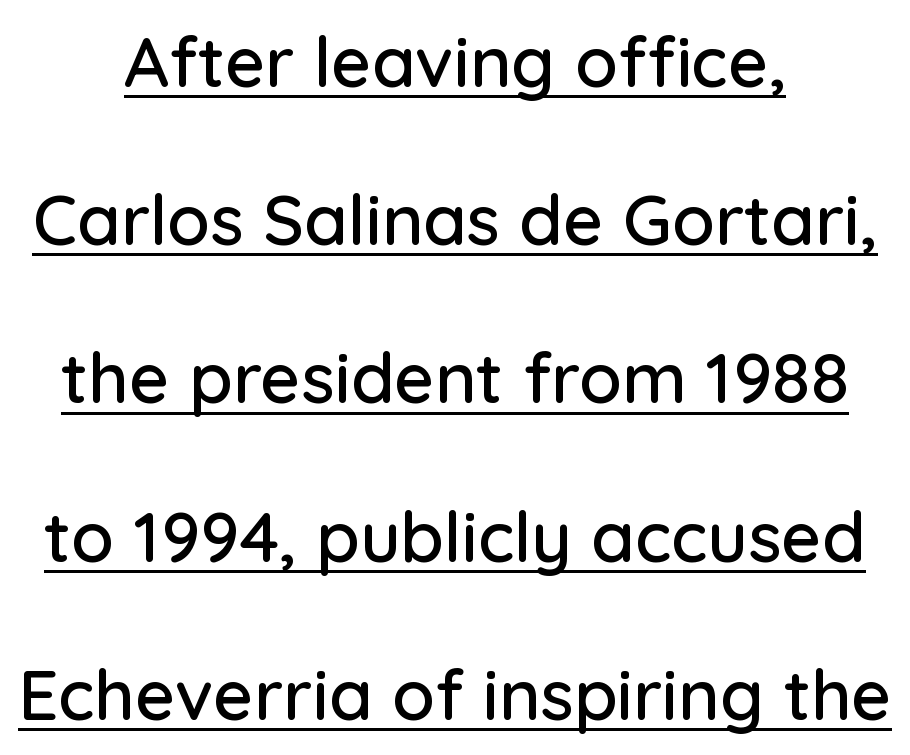
{"serif": "no", "italic": "no", "width": "normal", "stroke_contrast": "low", "x_height": "medium", "monospaced": "no", "underline": "yes", "align": "center", "line_spacing": "loose", "line_spacing_ratio": 2.26, "letter_spacing": "normal", "letter_spacing_em": 0.0, "glyph_px": 70}
